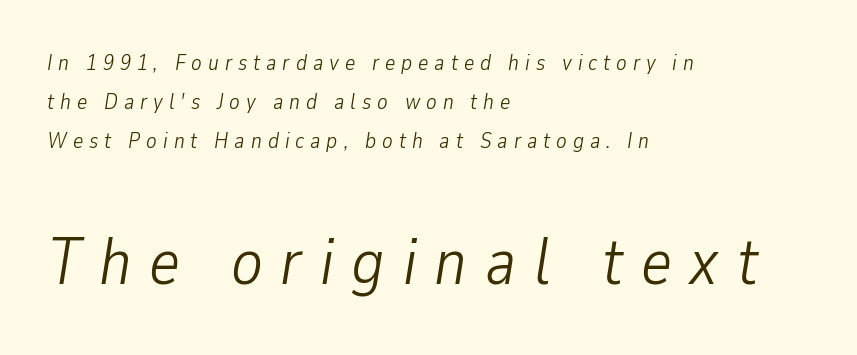
The image shows 66 px light, condensed type, italic (leaning right); set left-aligned, line spacing 1.77x, unusually wide letter spacing (+0.27 em), not underlined; the second (bottom) block is 3.0x larger; low stroke contrast and a medium x-height.
